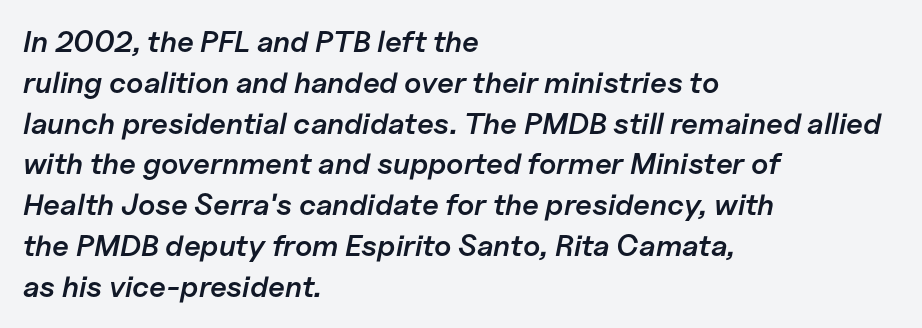
Q: Is the text bold? A: Semi-bold.
Q: Is the text italic (slanted)? A: Yes, it leans right by about 11 degrees.
Q: Is the text underlined? A: No.
Q: How is the paragraph aligned? A: Left-aligned.
Q: Is the spacing between letters normal or unusually wide? A: Normal.
Q: Is the spacing between lines tight, normal or loose? A: Normal.
Q: Width (condensed, normal, or wide)? A: Normal.
Q: Stroke contrast? A: Low.
Q: x-height? A: Medium.
Q: Monospaced? A: No.
